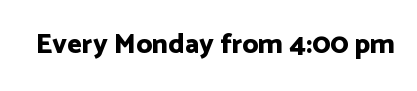
{"serif": "no", "italic": "no", "bold": "yes", "weight": "bold", "width": "normal", "stroke_contrast": "low", "x_height": "medium", "monospaced": "no", "underline": "no", "letter_spacing": "normal", "letter_spacing_em": 0.0, "glyph_px": 28}
